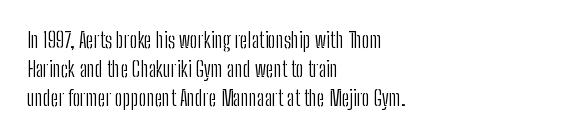
{"italic": "no", "bold": "no", "underline": "no", "align": "left", "line_spacing": "normal", "line_spacing_ratio": 1.38, "letter_spacing": "normal", "letter_spacing_em": 0.0, "glyph_px": 21}
